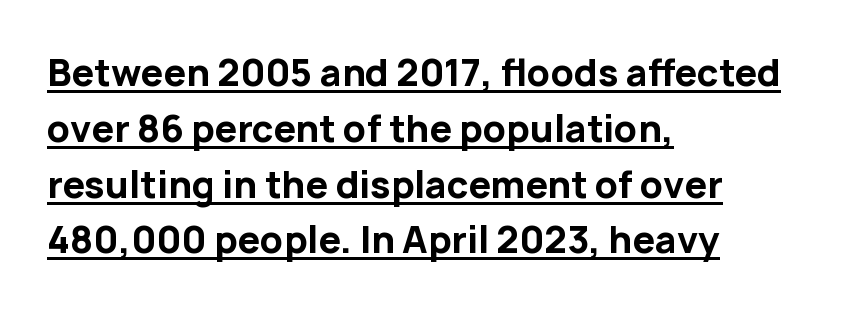
Q: Is the text bold? A: Yes.
Q: Is the text italic (slanted)? A: No, it is upright.
Q: Is the typeface a serif or a sans-serif typeface? A: Sans-serif.
Q: Is the text underlined? A: Yes.
Q: How is the paragraph aligned? A: Left-aligned.
Q: Is the spacing between letters normal or unusually wide? A: Normal.
Q: Is the spacing between lines tight, normal or loose? A: Normal.
Q: Width (condensed, normal, or wide)? A: Normal.
Q: Stroke contrast? A: Low.
Q: x-height? A: Medium.
Q: Monospaced? A: No.
